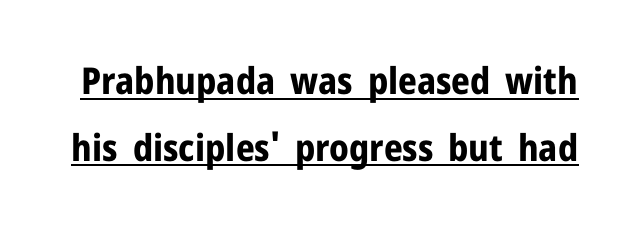
{"serif": "no", "italic": "no", "bold": "yes", "weight": "bold", "width": "normal", "stroke_contrast": "low", "x_height": "medium", "monospaced": "no", "underline": "yes", "line_spacing_ratio": 1.8, "letter_spacing": "normal", "letter_spacing_em": 0.0, "glyph_px": 37}
